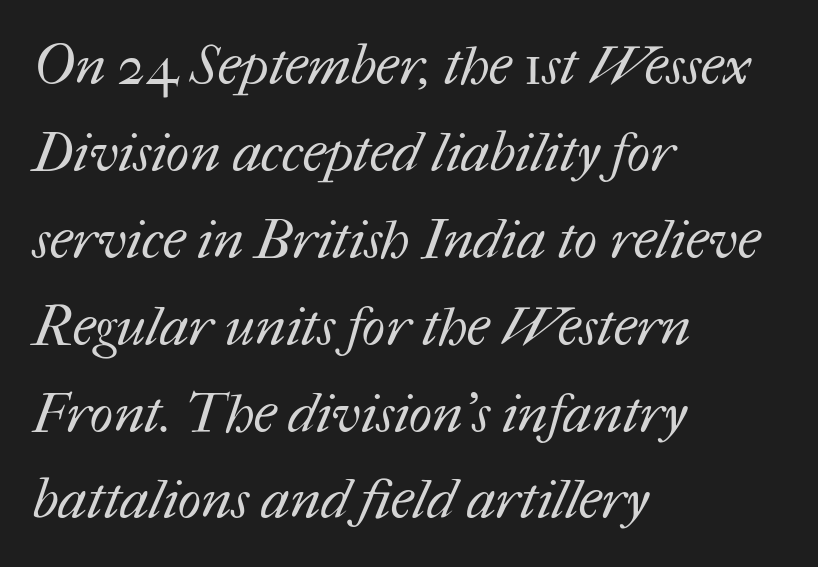
Character widths vary here, with narrow letters taking less room than wide ones. Honestly, there is no underline to notice here at all. A typesetter would call this zero additional tracking. Normally led — the rows are evenly, conventionally spaced.
